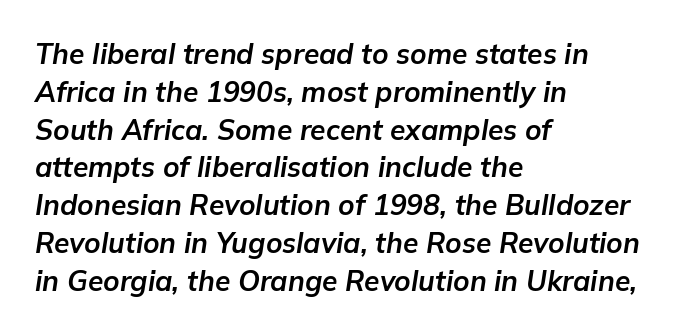
The image shows 28 px bold type, italic (leaning right); set left-aligned, normal line spacing (1.35x), normal letter spacing, not underlined; low stroke contrast and a medium x-height.
